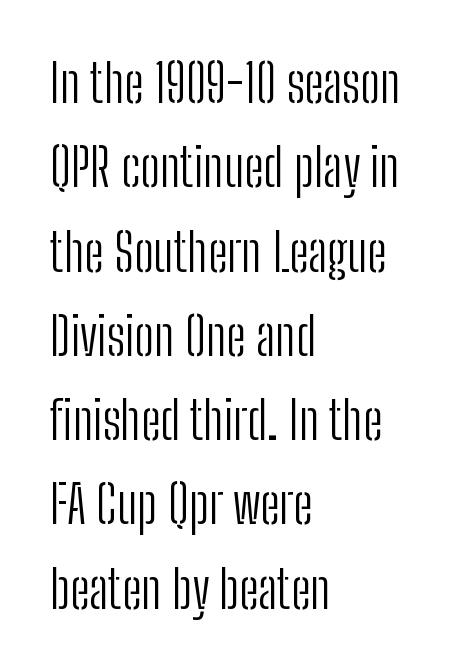
The image shows 53 px light, condensed sans-serif type, upright; set left-aligned, normal line spacing (1.59x), normal letter spacing, not underlined; low stroke contrast and a medium x-height.
